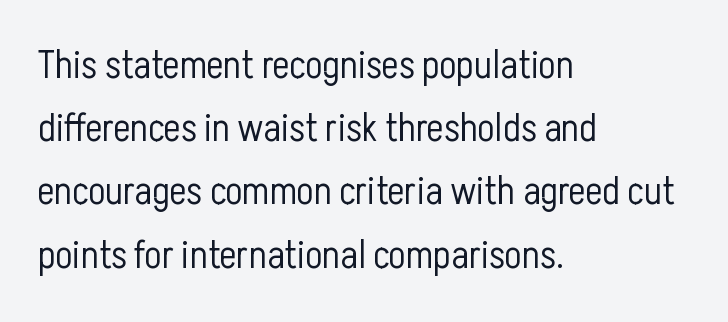
The image shows 40 px light, condensed sans-serif type, upright; set left-aligned, normal line spacing (1.58x), normal letter spacing, not underlined; low stroke contrast and a medium x-height.
